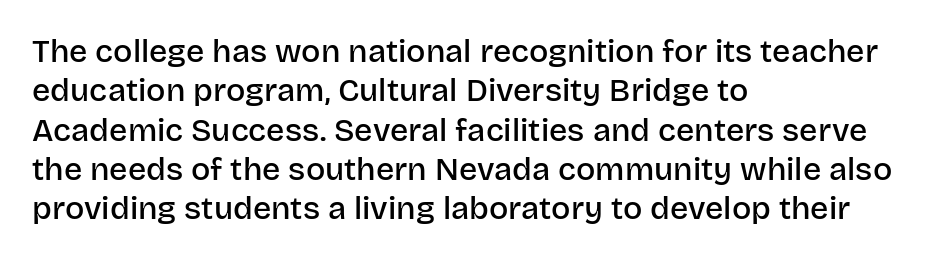
{"serif": "no", "italic": "no", "bold": "semi", "weight": "semibold", "width": "normal", "stroke_contrast": "low", "x_height": "large", "monospaced": "no", "underline": "no", "align": "left", "line_spacing_ratio": 1.23, "letter_spacing": "normal", "letter_spacing_em": 0.0, "glyph_px": 32}
